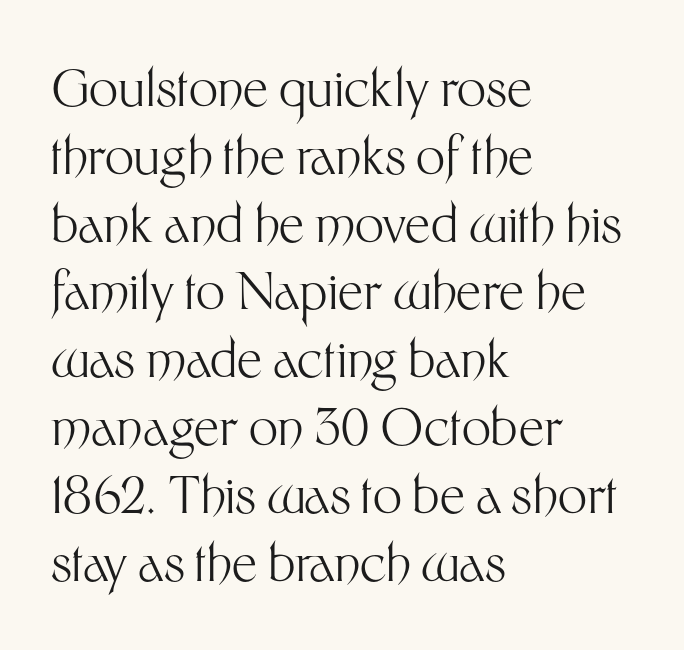
A clean baseline with only descenders dipping below it. A typesetter would mark this as roman, not italic. What stands out about the letter spacing? Nothing — it is the standard amount. Look at the bottom of the vertical strokes: they stop flat, with no serifs.
